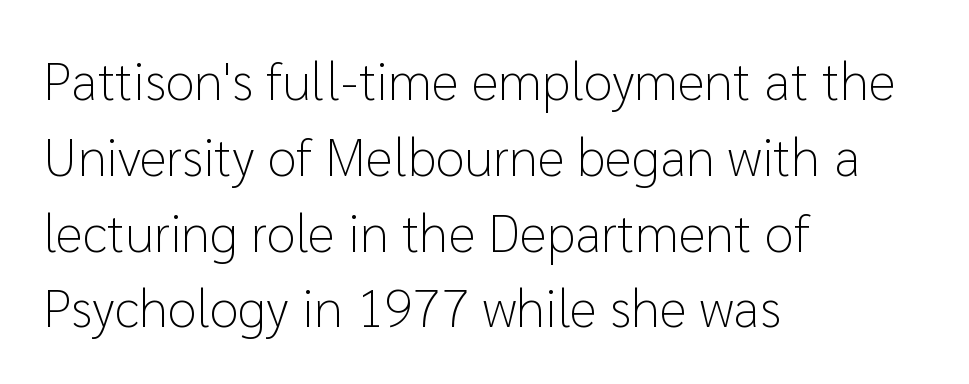
{"serif": "no", "italic": "no", "bold": "no", "weight": "light", "width": "normal", "stroke_contrast": "low", "x_height": "medium", "monospaced": "no", "underline": "no", "align": "left", "line_spacing": "normal", "line_spacing_ratio": 1.43, "letter_spacing": "normal", "letter_spacing_em": 0.0, "glyph_px": 53}
